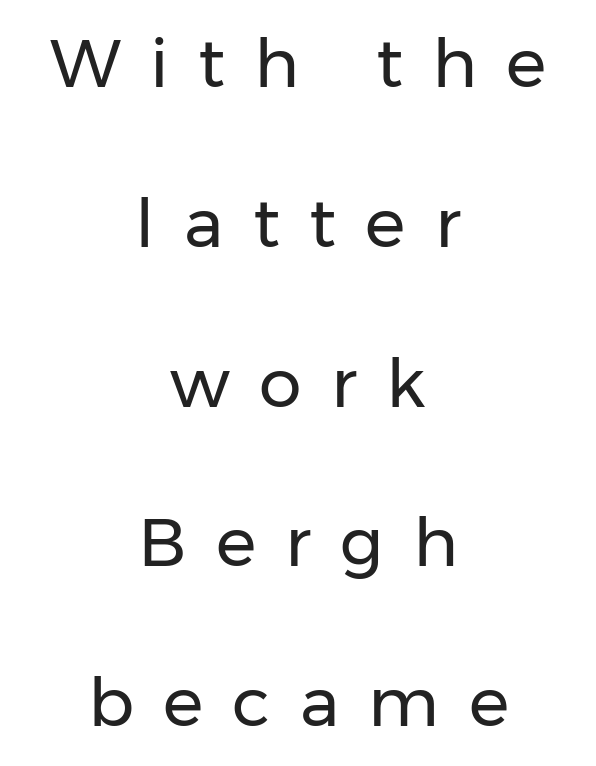
{"serif": "no", "italic": "no", "bold": "no", "weight": "regular", "width": "normal", "stroke_contrast": "low", "x_height": "medium", "monospaced": "no", "underline": "no", "align": "center", "line_spacing": "loose", "line_spacing_ratio": 2.35, "letter_spacing": "wide", "letter_spacing_em": 0.43, "glyph_px": 68}
